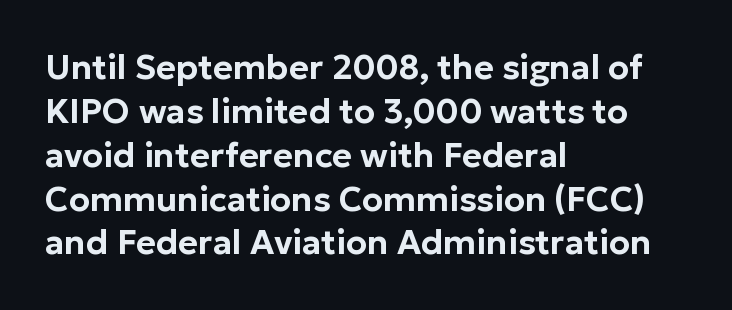
{"serif": "no", "italic": "no", "width": "normal", "stroke_contrast": "low", "x_height": "medium", "monospaced": "no", "underline": "no", "align": "left", "line_spacing": "normal", "line_spacing_ratio": 1.29, "letter_spacing": "normal", "letter_spacing_em": 0.0, "glyph_px": 34}
